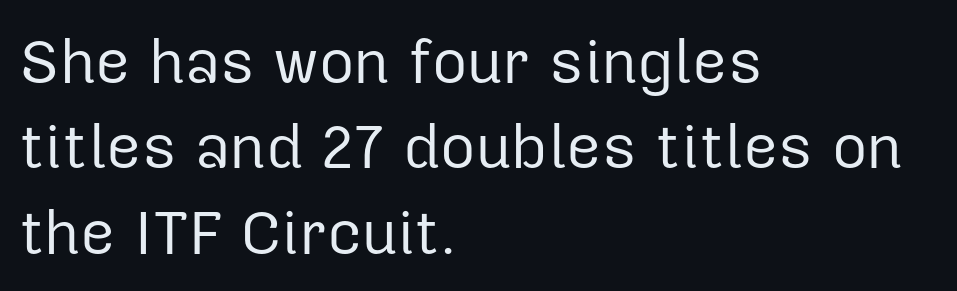
Rows of type keep a routine distance in the vertical direction. A typesetter would call this zero additional tracking. Type without underlining. The passage shown is typeset with a sans-serif family. The paragraph shown leans on its left margin.
